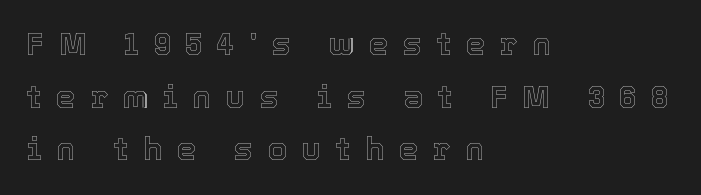
Q: Is the text italic (slanted)? A: No, it is upright.
Q: Is the text underlined? A: No.
Q: How is the paragraph aligned? A: Left-aligned.
Q: Is the spacing between letters normal or unusually wide? A: Unusually wide.
Q: Is the spacing between lines tight, normal or loose? A: Normal.
Q: Width (condensed, normal, or wide)? A: Normal.
Q: x-height? A: Medium.
Q: Monospaced? A: No.
